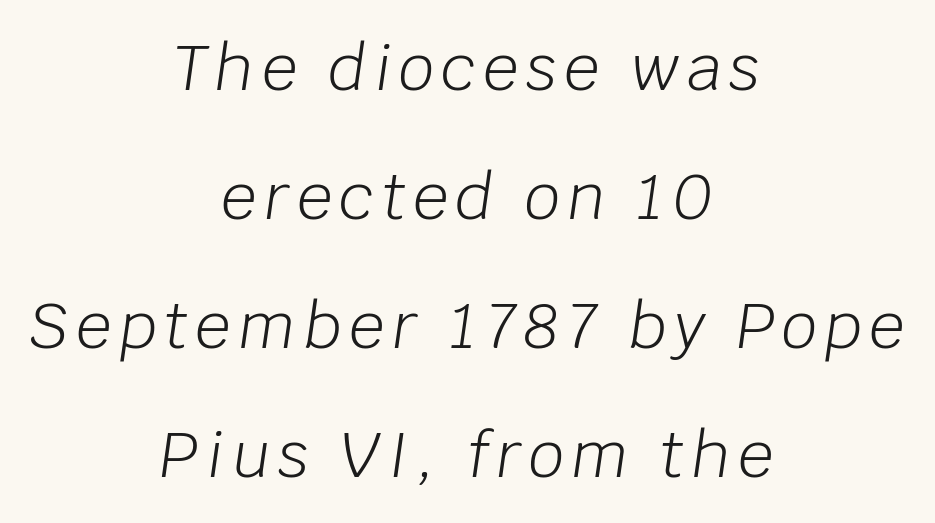
The image shows 63 px light type, italic (leaning right); set centered, loose line spacing (2.05x), not underlined; low stroke contrast and a large x-height.
